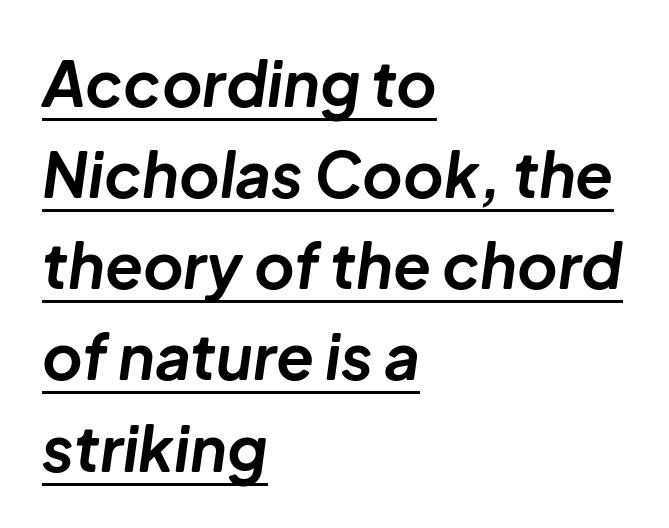
The image shows 62 px bold type, italic (leaning right); set left-aligned, normal line spacing (1.47x), normal letter spacing, underlined; low stroke contrast and a medium x-height.
